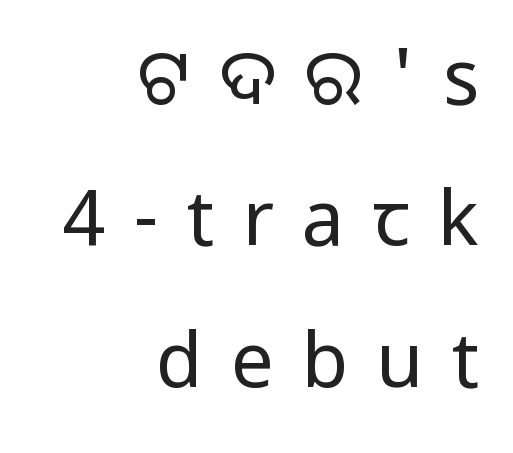
{"serif": "no", "italic": "no", "bold": "no", "weight": "regular", "width": "condensed", "stroke_contrast": "low", "underline": "no", "align": "right", "line_spacing_ratio": 1.86, "letter_spacing": "wide", "letter_spacing_em": 0.37, "glyph_px": 76}
